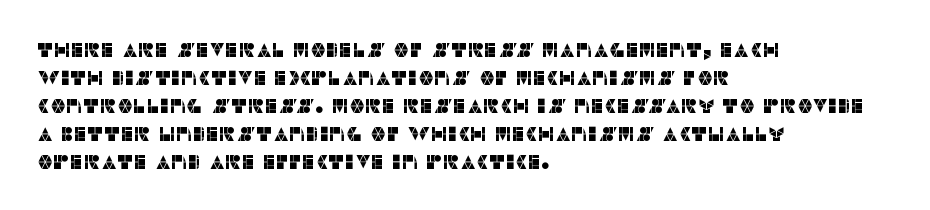
{"italic": "no", "underline": "no", "align": "left", "line_spacing": "normal", "line_spacing_ratio": 1.4, "letter_spacing": "normal", "letter_spacing_em": 0.0, "glyph_px": 20}
